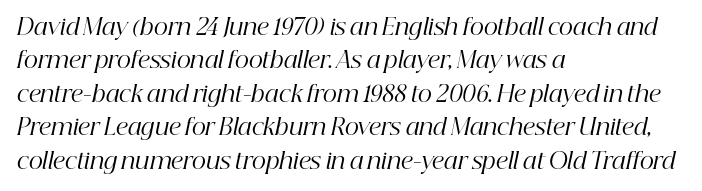
The image shows 22 px text type, italic (leaning right); set left-aligned, normal line spacing (1.52x), normal letter spacing, not underlined.
